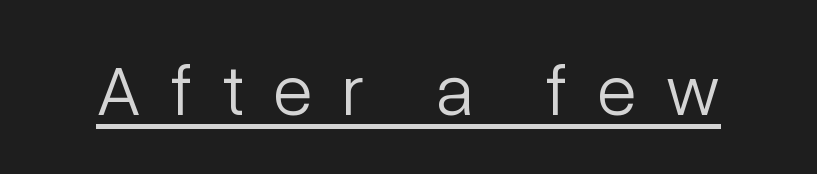
{"serif": "no", "italic": "no", "bold": "no", "weight": "light", "width": "normal", "stroke_contrast": "low", "x_height": "medium", "monospaced": "no", "underline": "yes", "letter_spacing": "wide", "letter_spacing_em": 0.39, "glyph_px": 73}
